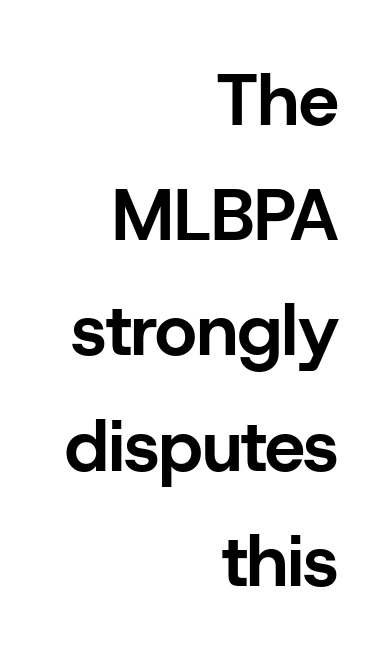
Q: Is the text bold? A: Yes.
Q: Is the text italic (slanted)? A: No, it is upright.
Q: Is the typeface a serif or a sans-serif typeface? A: Sans-serif.
Q: Is the text underlined? A: No.
Q: How is the paragraph aligned? A: Right-aligned.
Q: Is the spacing between letters normal or unusually wide? A: Normal.
Q: Is the spacing between lines tight, normal or loose? A: Normal.
Q: Width (condensed, normal, or wide)? A: Normal.
Q: Stroke contrast? A: Low.
Q: x-height? A: Medium.
Q: Monospaced? A: No.
